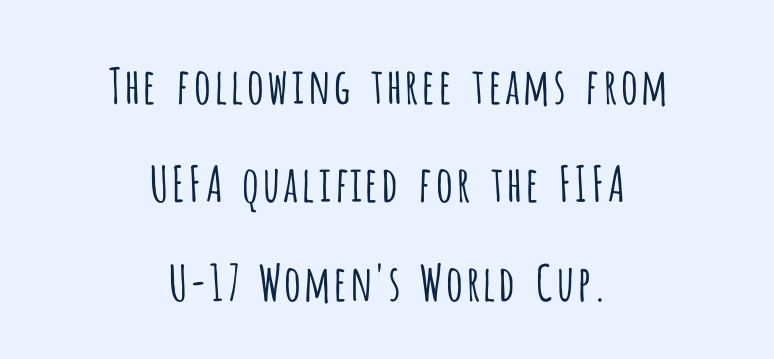
{"serif": "no", "italic": "no", "bold": "no", "weight": "light", "width": "condensed", "stroke_contrast": "low", "x_height": "large", "monospaced": "no", "underline": "no", "align": "center", "line_spacing": "loose", "line_spacing_ratio": 2.01, "letter_spacing": "normal", "letter_spacing_em": 0.0, "glyph_px": 49}
